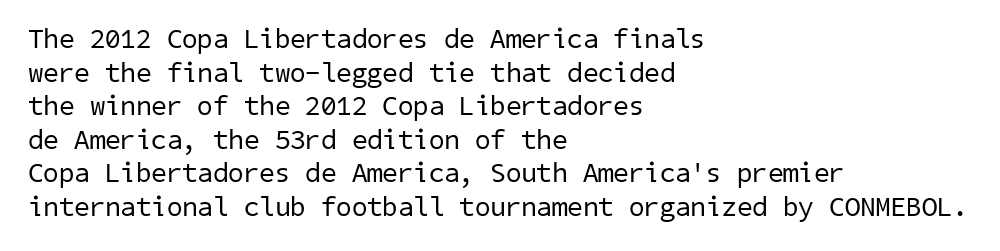
This rendering uses left alignment, leaving the right contour irregular. The tracking reads as untouched default to a designer's eye. Regarding serifs, this sample does without them. The weight would be labelled regular, book, light, or lighter still.
